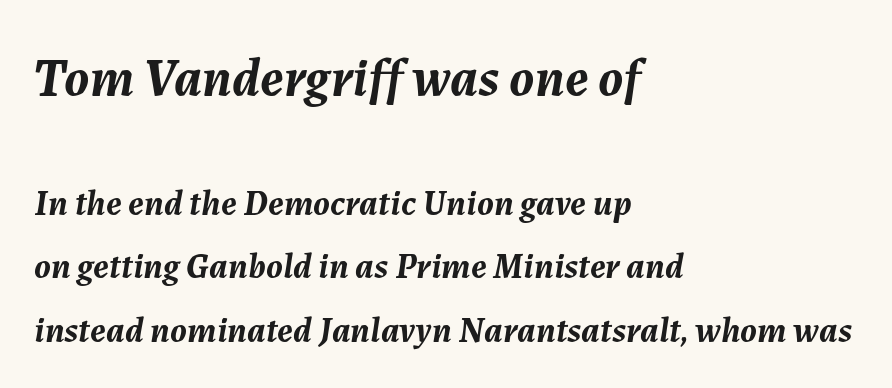
{"italic": "yes", "lean": "right", "slant_degrees": 7, "bold": "yes", "weight": "semibold", "width": "normal", "stroke_contrast": "medium", "x_height": "medium", "monospaced": "no", "underline": "no", "align": "left", "line_spacing_ratio": 1.77, "letter_spacing": "normal", "letter_spacing_em": 0.0, "larger_block": "first", "size_ratio": 1.5, "glyph_px": 54}
